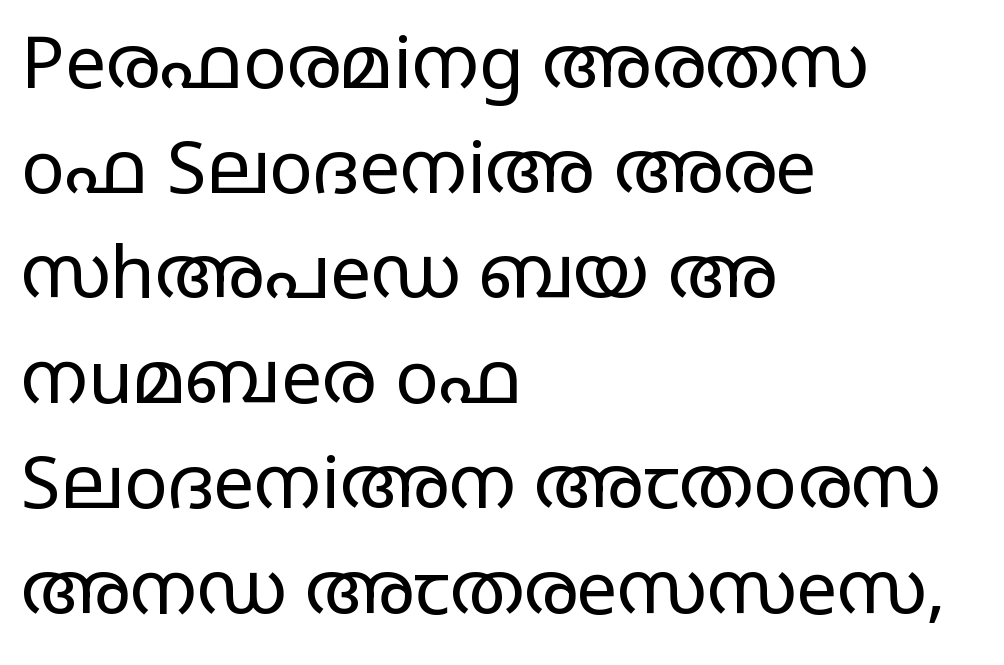
Q: Is the text bold? A: No.
Q: Is the text italic (slanted)? A: No, it is upright.
Q: Is the typeface a serif or a sans-serif typeface? A: Sans-serif.
Q: Is the text underlined? A: No.
Q: How is the paragraph aligned? A: Left-aligned.
Q: Is the spacing between letters normal or unusually wide? A: Normal.
Q: Is the spacing between lines tight, normal or loose? A: Normal.
Q: Width (condensed, normal, or wide)? A: Wide.
Q: Stroke contrast? A: Low.
Q: x-height? A: Large.
Q: Monospaced? A: No.
